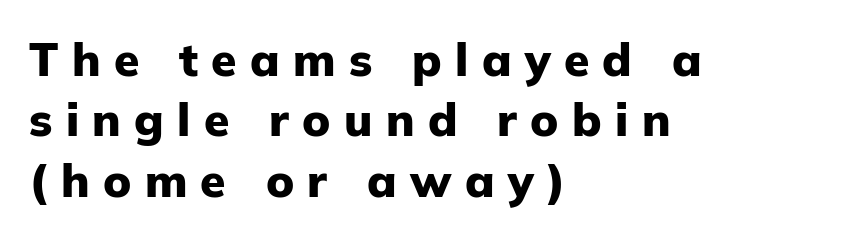
Q: Is the text bold? A: Yes.
Q: Is the text italic (slanted)? A: No, it is upright.
Q: Is the typeface a serif or a sans-serif typeface? A: Sans-serif.
Q: Is the text underlined? A: No.
Q: How is the paragraph aligned? A: Left-aligned.
Q: Is the spacing between letters normal or unusually wide? A: Unusually wide.
Q: Is the spacing between lines tight, normal or loose? A: Normal.
Q: Width (condensed, normal, or wide)? A: Normal.
Q: Stroke contrast? A: Low.
Q: x-height? A: Medium.
Q: Monospaced? A: No.
